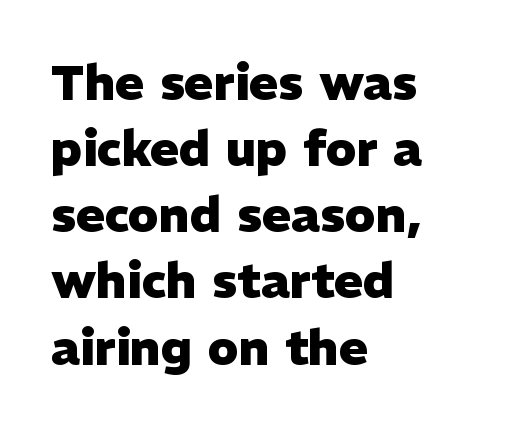
Q: Is the text bold? A: Yes.
Q: Is the text italic (slanted)? A: No, it is upright.
Q: Is the typeface a serif or a sans-serif typeface? A: Sans-serif.
Q: Is the text underlined? A: No.
Q: How is the paragraph aligned? A: Left-aligned.
Q: Is the spacing between letters normal or unusually wide? A: Normal.
Q: Is the spacing between lines tight, normal or loose? A: Normal.
Q: Width (condensed, normal, or wide)? A: Normal.
Q: Stroke contrast? A: Low.
Q: x-height? A: Medium.
Q: Monospaced? A: No.
